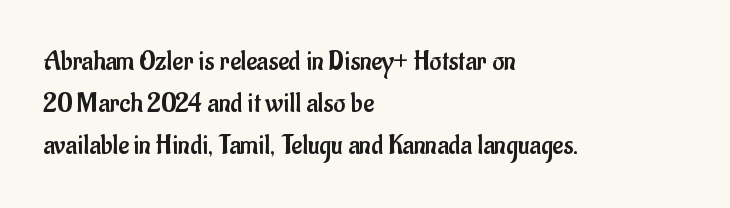
{"serif": "no", "italic": "no", "bold": "no", "weight": "regular", "width": "condensed", "stroke_contrast": "low", "x_height": "small", "monospaced": "no", "underline": "no", "align": "left", "line_spacing": "normal", "line_spacing_ratio": 1.45, "letter_spacing": "normal", "letter_spacing_em": 0.0, "glyph_px": 29}
